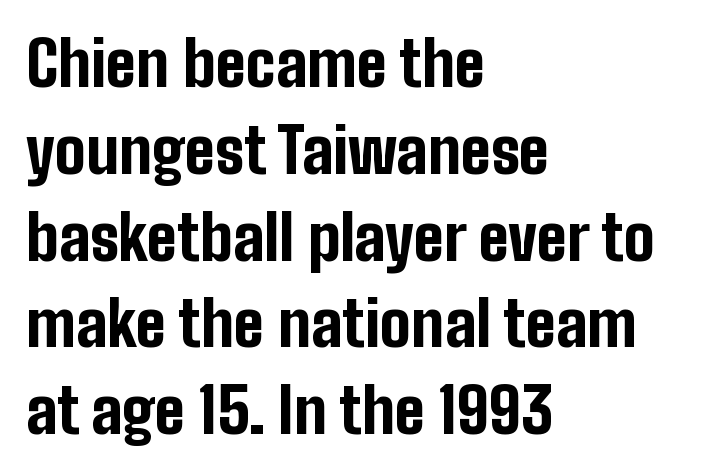
Does extra space separate the letters? No, they use regular spacing. Is this a fixed-width face? No — the glyphs have proportional, varying widths. Alignment: flush left. Chunky letters — that's bold for sure. The specimen reads as upright at a glance. Compared with typical paragraphs, the rows here are spaced about the same.
